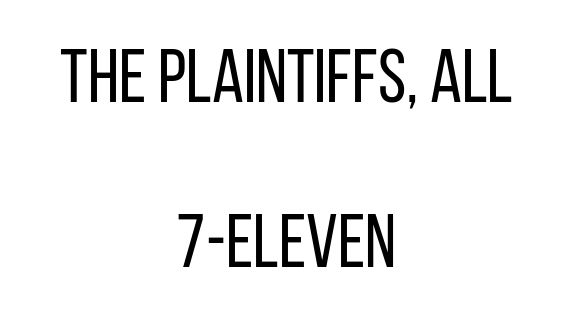
This is the regular roman posture of the typeface. The line texture is even and compact thanks to regular tracking. How would I describe the line gaps? Wide and relaxed. The space directly below the letters is spotless. Weight class: somewhere from thin through regular. The font family rendered here belongs to the sans-serif group.
